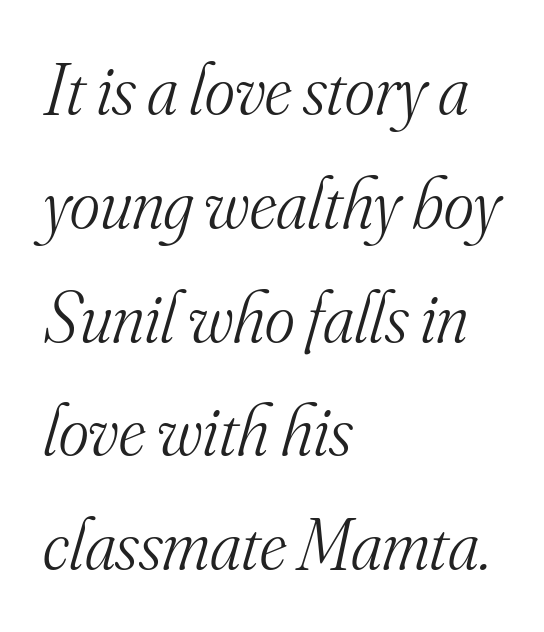
The image shows 72 px light serif type, italic (leaning right); set left-aligned, normal line spacing (1.58x), normal letter spacing, not underlined; medium stroke contrast and a small x-height.
